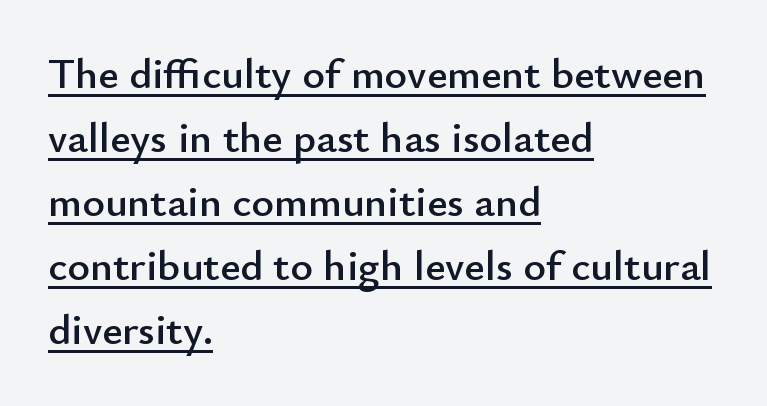
Q: Is the text italic (slanted)? A: No, it is upright.
Q: Is the typeface a serif or a sans-serif typeface? A: Sans-serif.
Q: Is the text underlined? A: Yes.
Q: How is the paragraph aligned? A: Left-aligned.
Q: Is the spacing between letters normal or unusually wide? A: Normal.
Q: Is the spacing between lines tight, normal or loose? A: Normal.
Q: Width (condensed, normal, or wide)? A: Normal.
Q: Stroke contrast? A: Low.
Q: x-height? A: Small.
Q: Monospaced? A: No.
